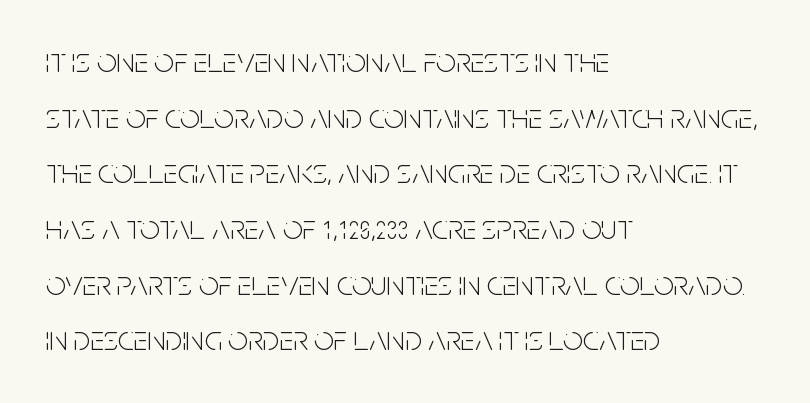
Q: Is the text bold? A: No.
Q: Is the text italic (slanted)? A: No, it is upright.
Q: Is the typeface a serif or a sans-serif typeface? A: Sans-serif.
Q: Is the text underlined? A: No.
Q: How is the paragraph aligned? A: Left-aligned.
Q: Is the spacing between letters normal or unusually wide? A: Normal.
Q: Is the spacing between lines tight, normal or loose? A: Normal.
Q: Width (condensed, normal, or wide)? A: Condensed.
Q: Stroke contrast? A: Low.
Q: x-height? A: Large.
Q: Monospaced? A: No.
